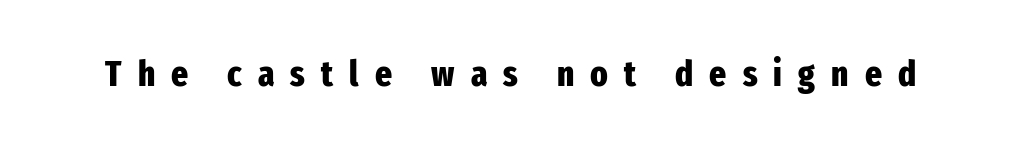
Q: Is the text bold? A: Yes.
Q: Is the text italic (slanted)? A: No, it is upright.
Q: Is the typeface a serif or a sans-serif typeface? A: Sans-serif.
Q: Is the text underlined? A: No.
Q: Is the spacing between letters normal or unusually wide? A: Unusually wide.
Q: Width (condensed, normal, or wide)? A: Condensed.
Q: Stroke contrast? A: Low.
Q: x-height? A: Medium.
Q: Monospaced? A: No.
